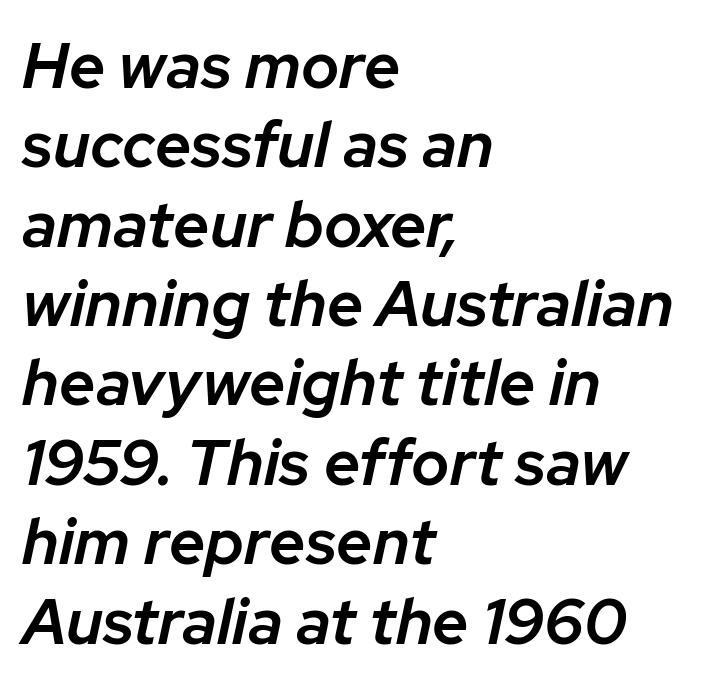
Q: Is the text bold? A: Semi-bold.
Q: Is the text italic (slanted)? A: Yes, it leans right by about 12 degrees.
Q: Is the text underlined? A: No.
Q: How is the paragraph aligned? A: Left-aligned.
Q: Is the spacing between letters normal or unusually wide? A: Normal.
Q: Width (condensed, normal, or wide)? A: Normal.
Q: Stroke contrast? A: Low.
Q: x-height? A: Medium.
Q: Monospaced? A: No.
